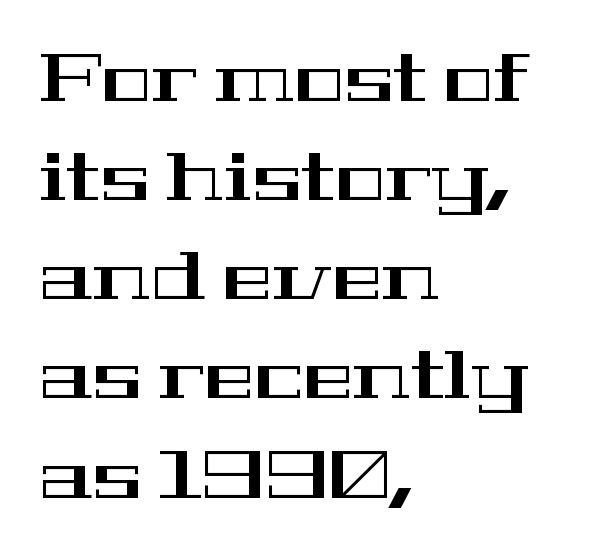
Quick note: interline space is typical. Small tapered or slab feet sit at the stroke ends, so this counts as serif. Here the designer chose a conventional face with non-uniform glyph widths. The string is rendered with underlining switched off.
